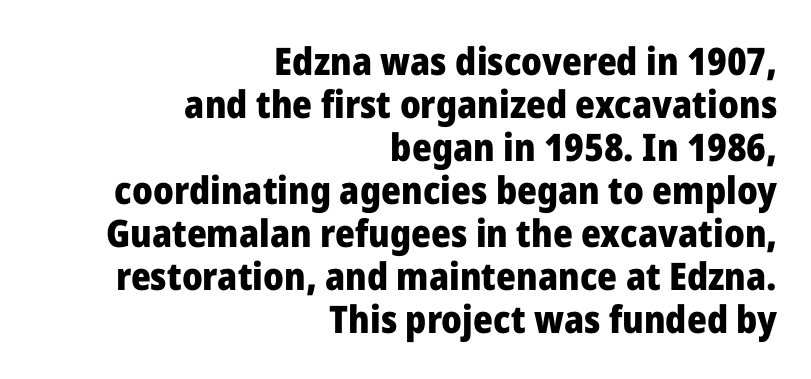
{"serif": "no", "italic": "no", "bold": "yes", "weight": "heavy", "width": "normal", "stroke_contrast": "low", "x_height": "medium", "monospaced": "no", "underline": "no", "align": "right", "line_spacing": "tight", "line_spacing_ratio": 1.13, "letter_spacing": "normal", "letter_spacing_em": 0.0, "glyph_px": 38}
